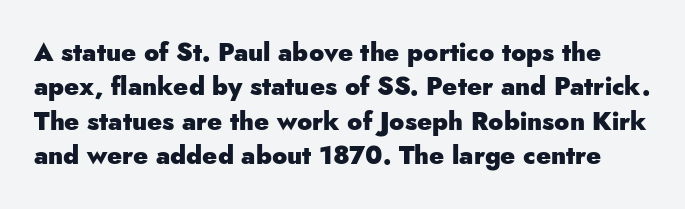
The image shows 25 px bold type, upright; set normal line spacing (1.38x), normal letter spacing, not underlined.
